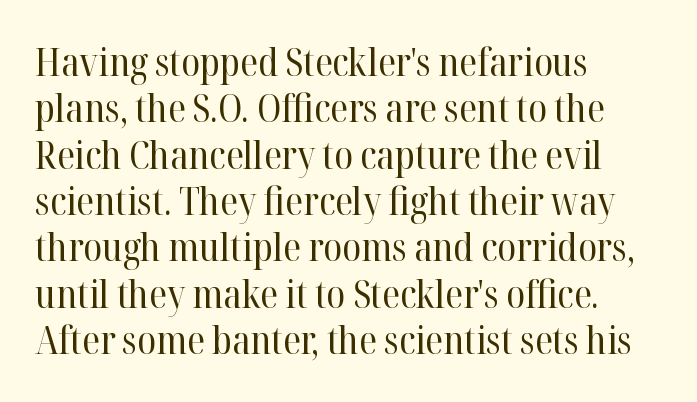
{"serif": "yes", "italic": "no", "bold": "no", "weight": "regular", "width": "normal", "stroke_contrast": "high", "x_height": "medium", "monospaced": "no", "underline": "no", "align": "left", "line_spacing_ratio": 1.22, "letter_spacing": "normal", "letter_spacing_em": 0.0, "glyph_px": 38}
